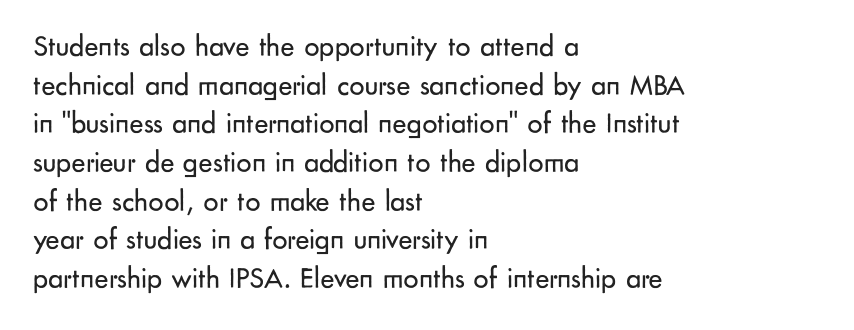
The typeface has the unassuming heft of standard copy or less. Is the block centered? No — it sits flush against the left margin. Tracking here is standard; glyphs follow each other at the usual distance. Notice how descenders clear the ascenders below comfortably — that's standard leading.
